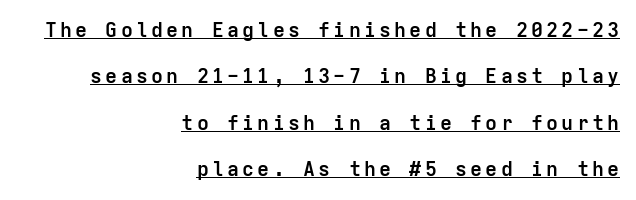
{"italic": "no", "bold": "yes", "underline": "yes", "align": "right", "line_spacing": "loose", "line_spacing_ratio": 2.32, "glyph_px": 20}
